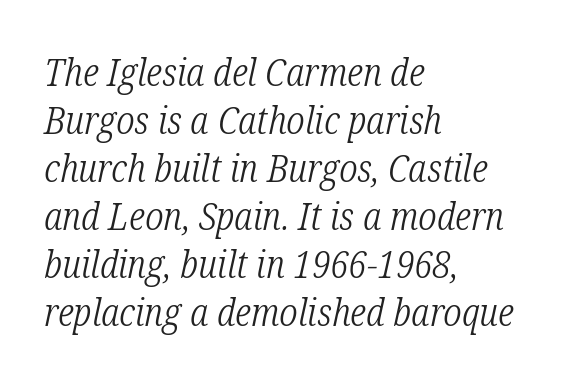
{"serif": "yes", "italic": "yes", "lean": "right", "slant_degrees": 12, "bold": "no", "weight": "light", "width": "condensed", "stroke_contrast": "low", "x_height": "medium", "monospaced": "no", "underline": "no", "align": "left", "line_spacing_ratio": 1.23, "letter_spacing": "normal", "letter_spacing_em": 0.0, "glyph_px": 39}
